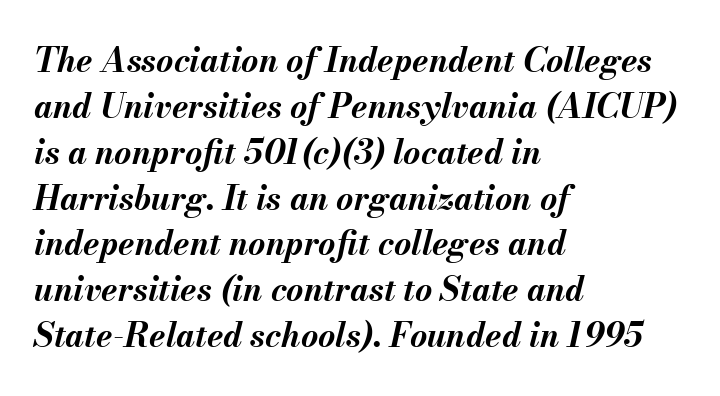
{"italic": "yes", "lean": "right", "slant_degrees": 13, "bold": "yes", "weight": "bold", "width": "normal", "stroke_contrast": "medium", "x_height": "small", "monospaced": "no", "underline": "no", "align": "left", "line_spacing": "normal", "line_spacing_ratio": 1.39, "letter_spacing": "normal", "letter_spacing_em": 0.0, "glyph_px": 33}
